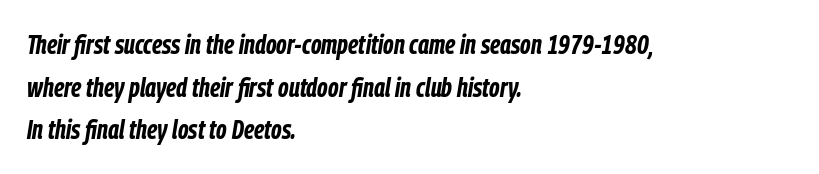
Q: Is the text bold? A: Yes.
Q: Is the text italic (slanted)? A: Yes, it leans right by about 9 degrees.
Q: Is the text underlined? A: No.
Q: How is the paragraph aligned? A: Left-aligned.
Q: Is the spacing between letters normal or unusually wide? A: Normal.
Q: Is the spacing between lines tight, normal or loose? A: Normal.
